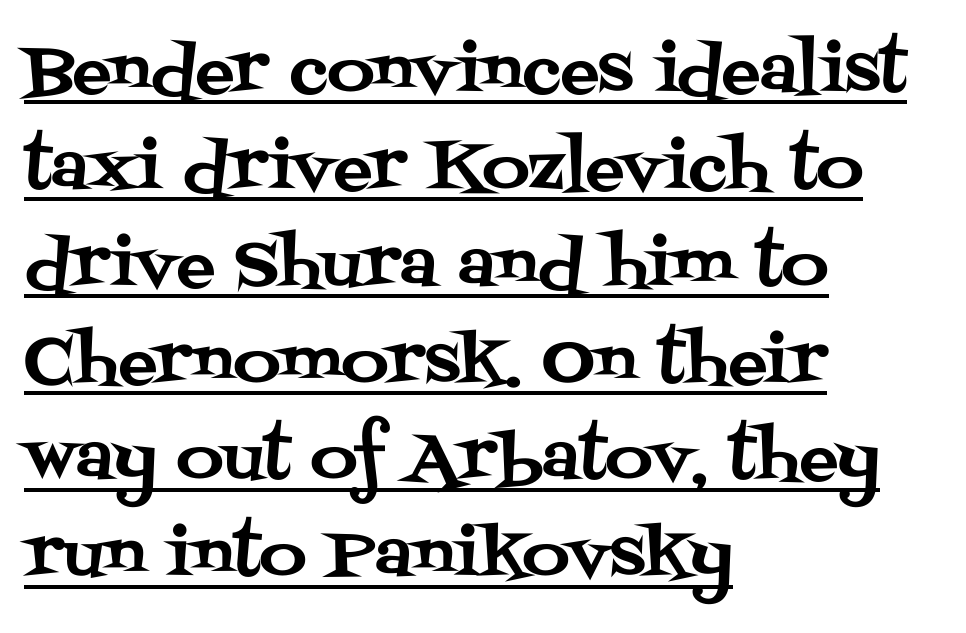
Q: Is the text italic (slanted)? A: No, it is upright.
Q: Is the typeface a serif or a sans-serif typeface? A: Serif.
Q: Is the text underlined? A: Yes.
Q: How is the paragraph aligned? A: Left-aligned.
Q: Is the spacing between letters normal or unusually wide? A: Normal.
Q: Is the spacing between lines tight, normal or loose? A: Normal.
Q: Width (condensed, normal, or wide)? A: Normal.
Q: Stroke contrast? A: Medium.
Q: x-height? A: Large.
Q: Monospaced? A: No.
